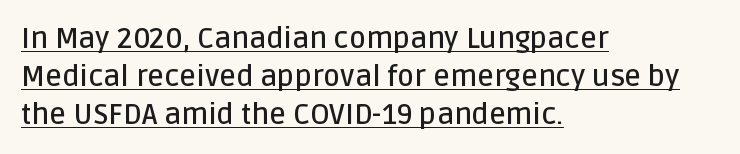
The image shows 29 px semibold sans-serif type, upright; set left-aligned, normal line spacing (1.31x), normal letter spacing, underlined; low stroke contrast and a large x-height.
